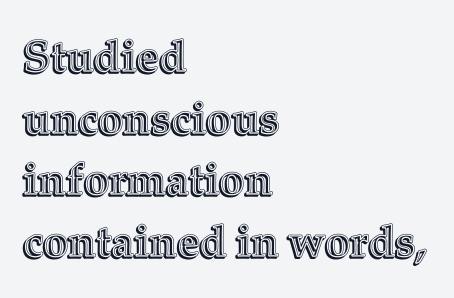
Q: Is the text italic (slanted)? A: No, it is upright.
Q: Is the text underlined? A: No.
Q: How is the paragraph aligned? A: Left-aligned.
Q: Is the spacing between letters normal or unusually wide? A: Normal.
Q: Is the spacing between lines tight, normal or loose? A: Normal.
Q: Width (condensed, normal, or wide)? A: Normal.
Q: x-height? A: Medium.
Q: Monospaced? A: No.
